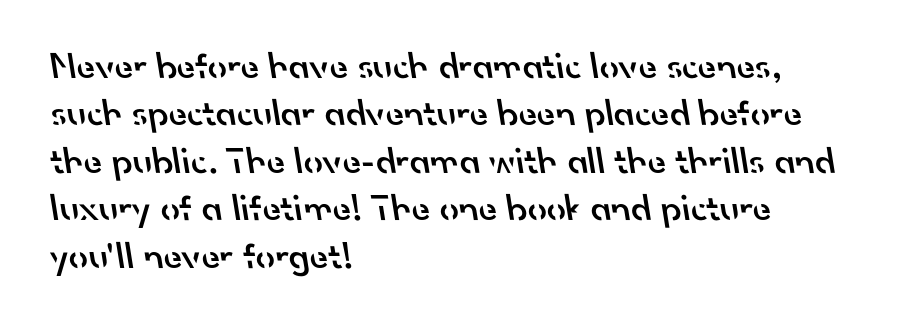
The image shows 38 px semibold sans-serif type; set left-aligned, normal line spacing (1.25x), normal letter spacing, not underlined; low stroke contrast and a small x-height.
